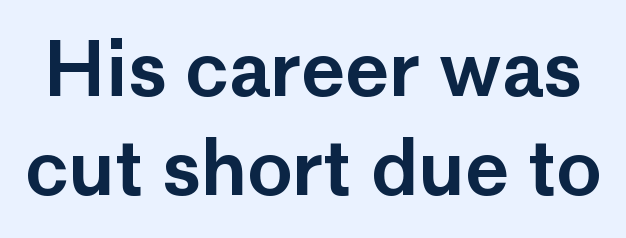
{"serif": "no", "italic": "no", "width": "normal", "stroke_contrast": "low", "x_height": "medium", "monospaced": "no", "underline": "no", "line_spacing": "normal", "line_spacing_ratio": 1.32, "letter_spacing": "normal", "letter_spacing_em": 0.0, "glyph_px": 75}
